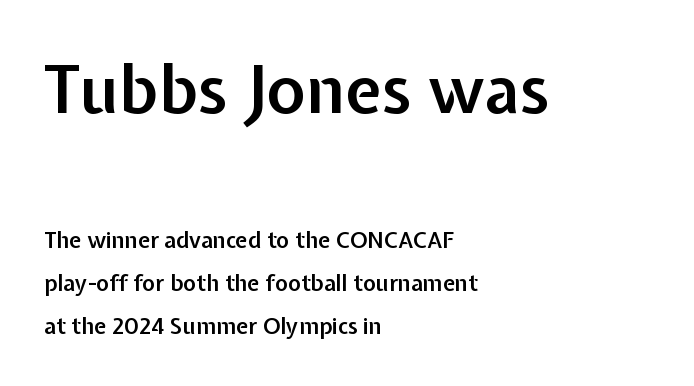
Q: Is the text bold? A: Semi-bold.
Q: Is the text italic (slanted)? A: No, it is upright.
Q: Is the typeface a serif or a sans-serif typeface? A: Sans-serif.
Q: Is the text underlined? A: No.
Q: How is the paragraph aligned? A: Left-aligned.
Q: Is the spacing between letters normal or unusually wide? A: Normal.
Q: Is the spacing between lines tight, normal or loose? A: Loose.
Q: Which block of text is set in a larger size, the first (top) or the second (bottom)? A: The first (top) one.
Q: Width (condensed, normal, or wide)? A: Normal.
Q: Stroke contrast? A: Low.
Q: x-height? A: Medium.
Q: Monospaced? A: No.
